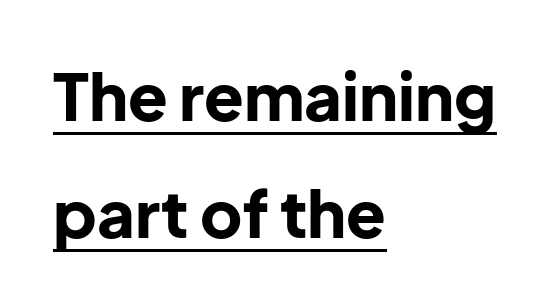
{"serif": "no", "italic": "no", "bold": "yes", "weight": "bold", "width": "normal", "stroke_contrast": "low", "x_height": "medium", "monospaced": "no", "underline": "yes", "align": "left", "line_spacing_ratio": 1.8, "letter_spacing": "normal", "letter_spacing_em": 0.0, "glyph_px": 65}
